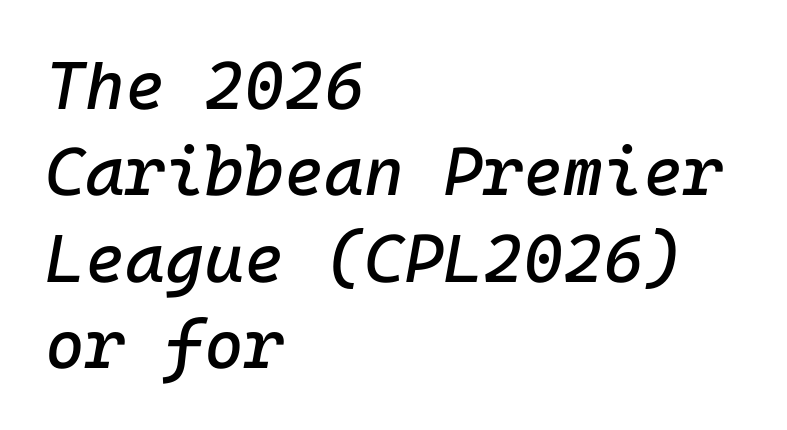
The image shows 68 px text type, italic (leaning right); set left-aligned, normal line spacing (1.27x), normal letter spacing, not underlined; low stroke contrast and a medium x-height.
